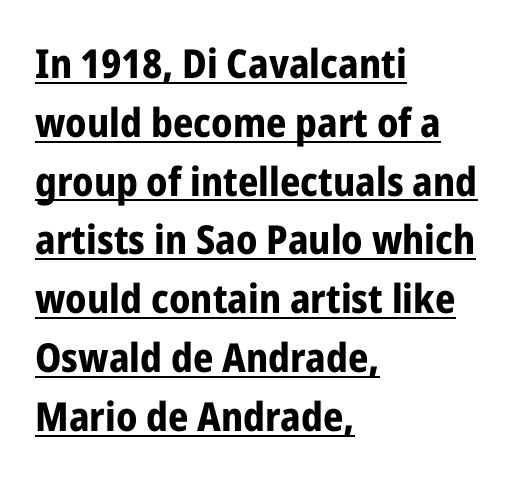
Unlike italic type, these characters show no tilt at all. What kind of face is this? One without serifs — a sans. Notice how descenders clear the ascenders below comfortably — that's standard leading. These lines are rendered in a variable-pitch font.
